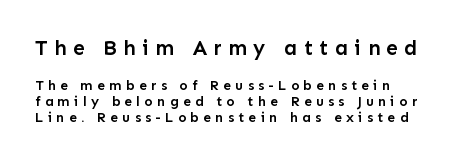
Q: Is the text bold? A: Semi-bold.
Q: Is the text italic (slanted)? A: No, it is upright.
Q: Is the text underlined? A: No.
Q: How is the paragraph aligned? A: Left-aligned.
Q: Is the spacing between letters normal or unusually wide? A: Unusually wide.
Q: Is the spacing between lines tight, normal or loose? A: Tight.
Q: Which block of text is set in a larger size, the first (top) or the second (bottom)? A: The first (top) one.
